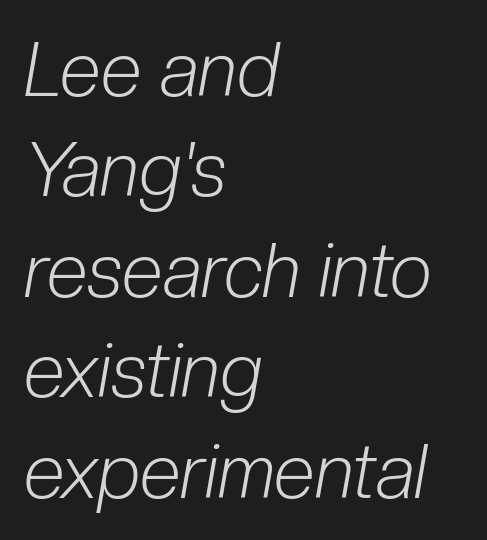
The image shows 75 px light, condensed type, italic (leaning right); set left-aligned, normal line spacing (1.34x), normal letter spacing, not underlined; low stroke contrast and a medium x-height.
